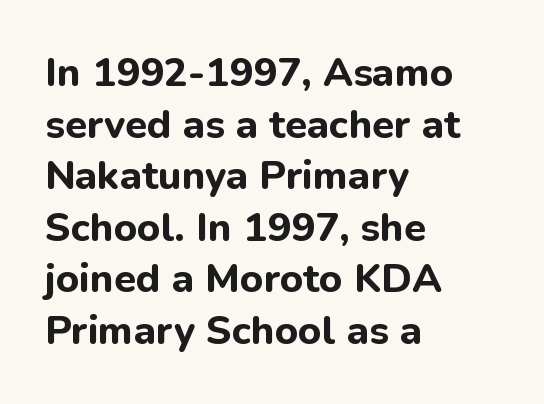
The image shows 40 px bold sans-serif type, upright; set left-aligned, normal line spacing (1.29x), normal letter spacing, not underlined; low stroke contrast and a medium x-height.
